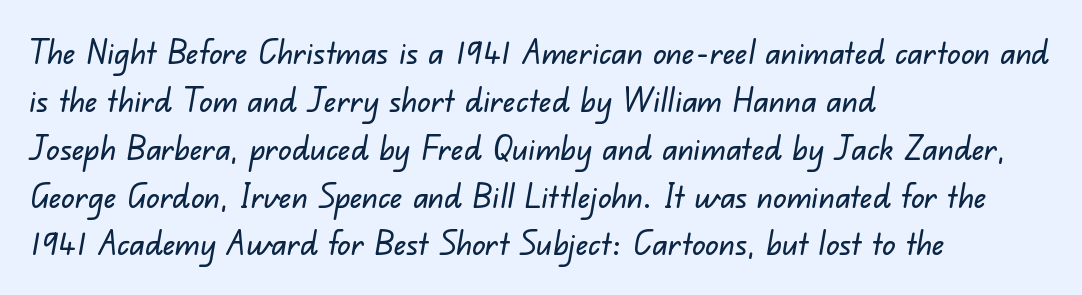
Q: Is the typeface a serif or a sans-serif typeface? A: Sans-serif.
Q: Is the text underlined? A: No.
Q: How is the paragraph aligned? A: Left-aligned.
Q: Is the spacing between letters normal or unusually wide? A: Normal.
Q: Is the spacing between lines tight, normal or loose? A: Normal.
Q: Width (condensed, normal, or wide)? A: Normal.
Q: Stroke contrast? A: Low.
Q: x-height? A: Small.
Q: Monospaced? A: No.
